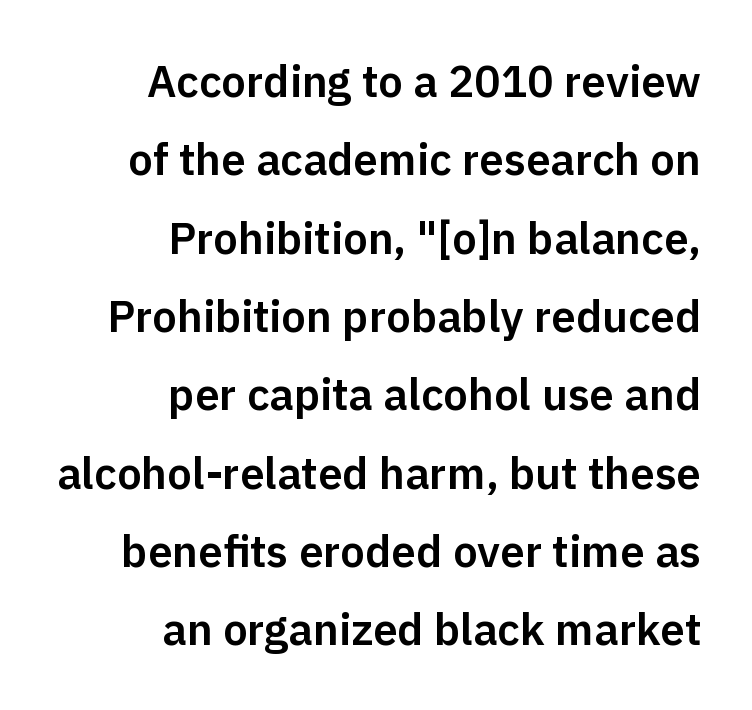
{"serif": "no", "italic": "no", "width": "normal", "stroke_contrast": "low", "x_height": "medium", "monospaced": "no", "underline": "no", "align": "right", "line_spacing_ratio": 1.78, "letter_spacing": "normal", "letter_spacing_em": 0.0, "glyph_px": 44}
